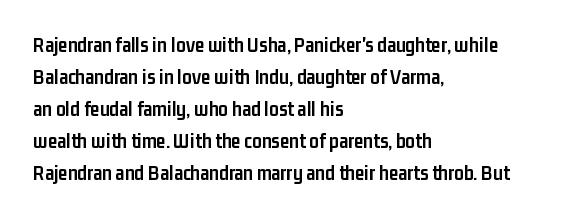
The image shows 21 px bold type, upright; set left-aligned, normal line spacing (1.52x), normal letter spacing, not underlined.
